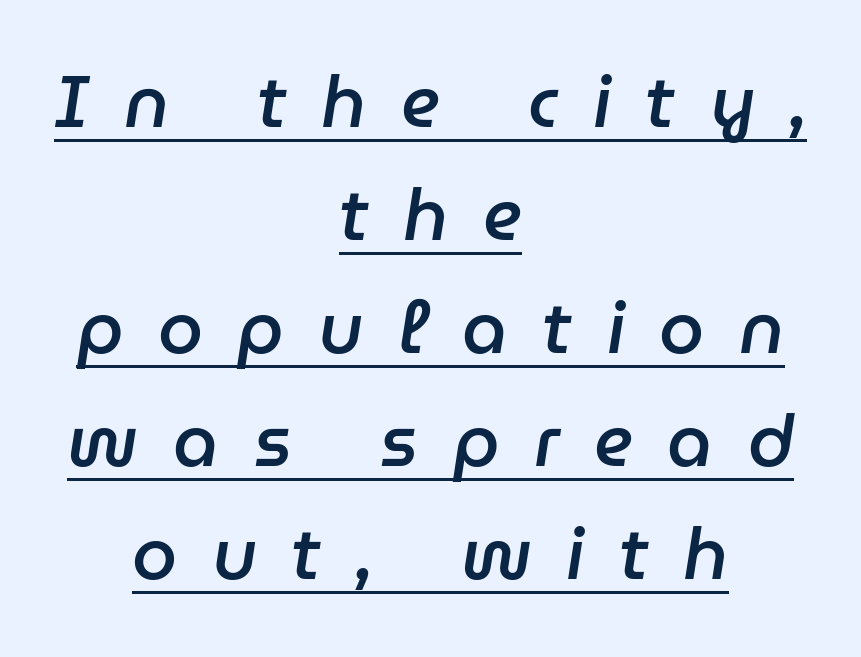
Think of a printed novel: that variable character pitch is what you see here. The lines sit at an ordinary, default distance from one another. How heavy is the stroke? Medium-heavy — a semibold, shy of bold. It's the slanting kind of type. The rendering positions every line midway between the sides. These characters rest on top of a visible drawn line.
